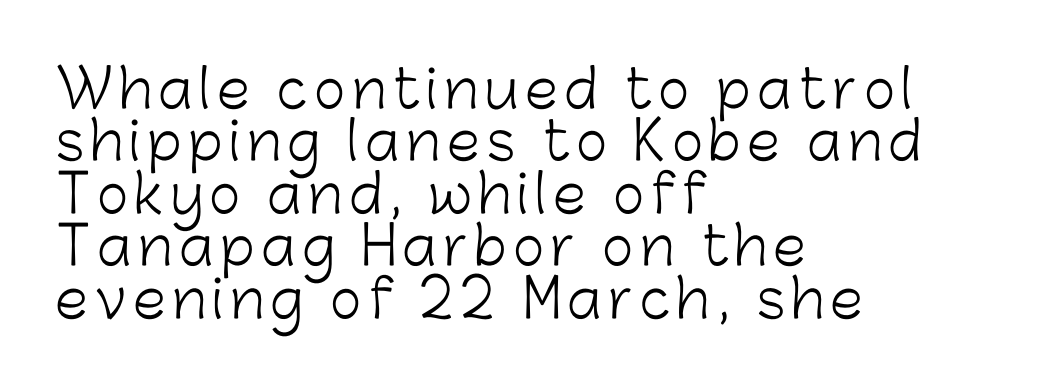
The image shows 53 px light sans-serif type, upright; set left-aligned, tight line spacing (0.99x), not underlined; low stroke contrast and a medium x-height.
